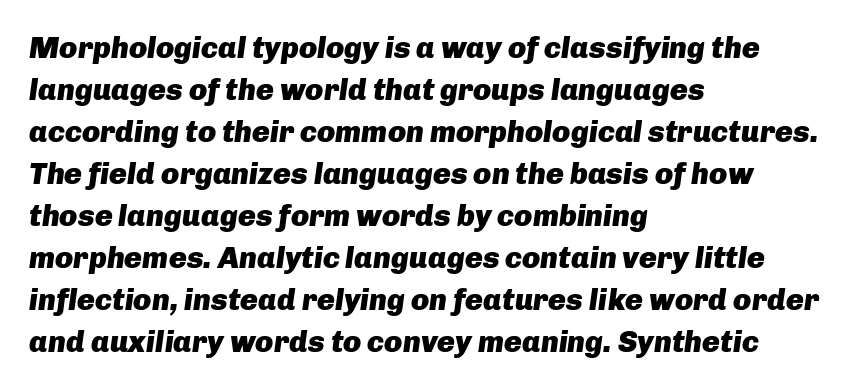
The image shows 30 px heavy type, italic (leaning right); set left-aligned, normal line spacing (1.4x), normal letter spacing, not underlined; low stroke contrast and a medium x-height.
